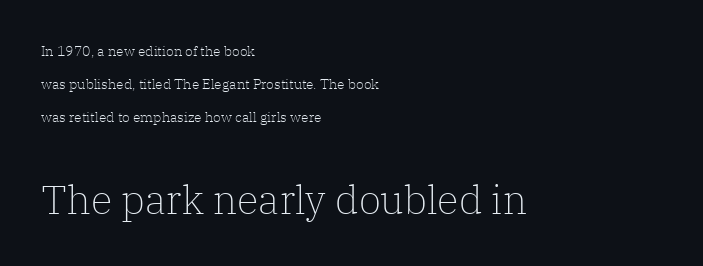
The image shows 40 px light serif type, upright; set left-aligned, loose line spacing (2.37x), normal letter spacing, not underlined; the second (bottom) block is 2.86x larger; low stroke contrast and a medium x-height.
